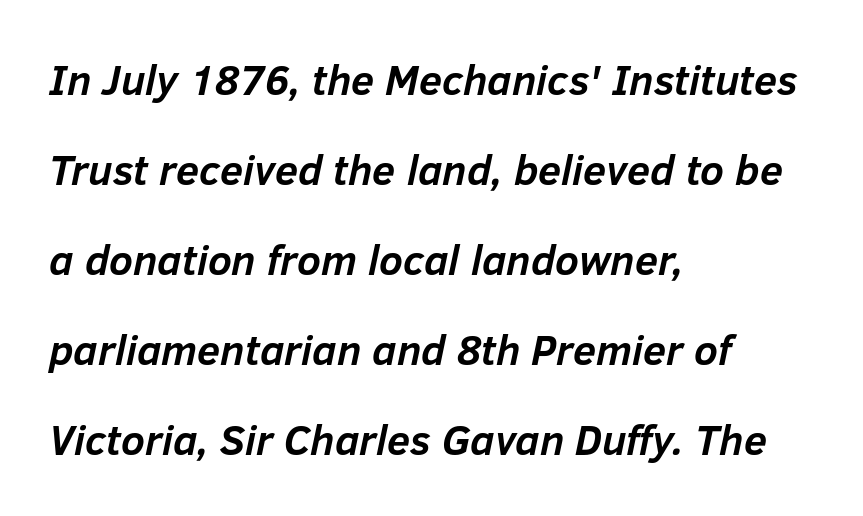
Q: Is the text bold? A: Yes.
Q: Is the text italic (slanted)? A: Yes, it leans right by about 12 degrees.
Q: Is the text underlined? A: No.
Q: How is the paragraph aligned? A: Left-aligned.
Q: Is the spacing between letters normal or unusually wide? A: Normal.
Q: Is the spacing between lines tight, normal or loose? A: Loose.
Q: Width (condensed, normal, or wide)? A: Normal.
Q: Stroke contrast? A: Low.
Q: x-height? A: Medium.
Q: Monospaced? A: No.
